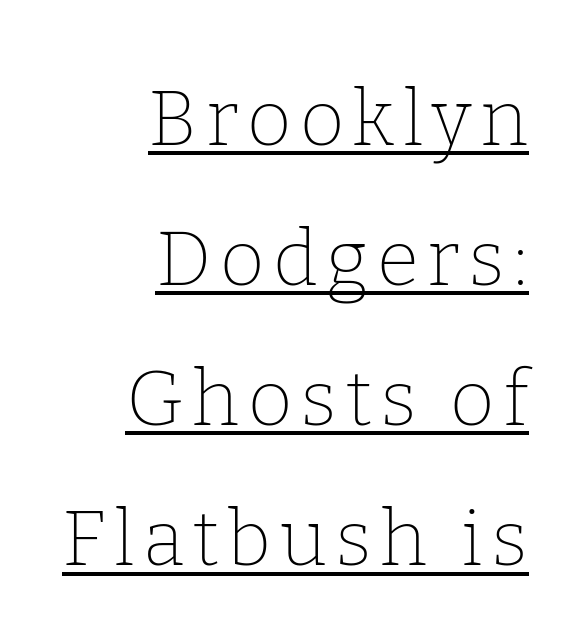
{"serif": "yes", "italic": "no", "bold": "no", "weight": "thin", "width": "normal", "stroke_contrast": "low", "x_height": "medium", "monospaced": "no", "underline": "yes", "align": "right", "line_spacing_ratio": 1.82, "glyph_px": 77}
